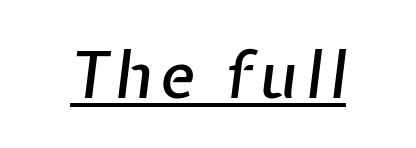
The image shows 65 px text type, italic (leaning right); set underlined; low stroke contrast and a medium x-height.
